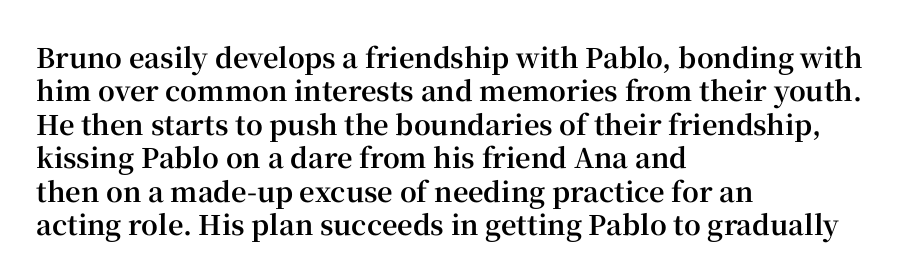
{"italic": "no", "bold": "yes", "underline": "no", "align": "left", "line_spacing_ratio": 1.24, "letter_spacing": "normal", "letter_spacing_em": 0.0, "glyph_px": 27}
